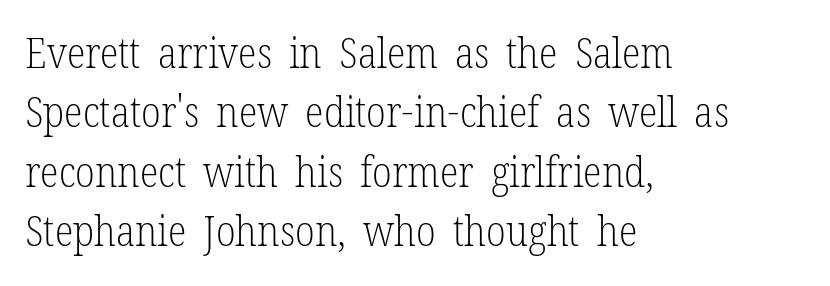
{"serif": "yes", "italic": "no", "bold": "no", "weight": "light", "width": "condensed", "stroke_contrast": "low", "x_height": "medium", "monospaced": "no", "underline": "no", "align": "left", "line_spacing": "normal", "line_spacing_ratio": 1.38, "letter_spacing": "normal", "letter_spacing_em": 0.0, "glyph_px": 43}
